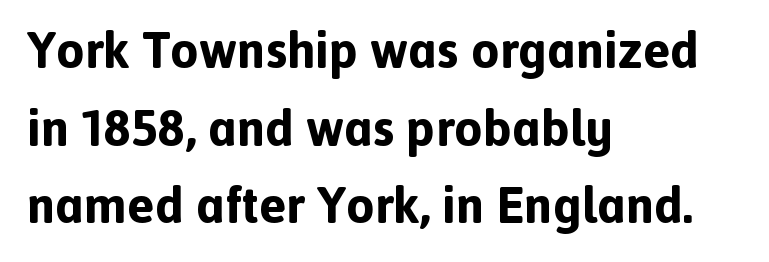
The image shows 51 px bold sans-serif type, upright; set left-aligned, normal line spacing (1.52x), normal letter spacing, not underlined; a medium x-height.
